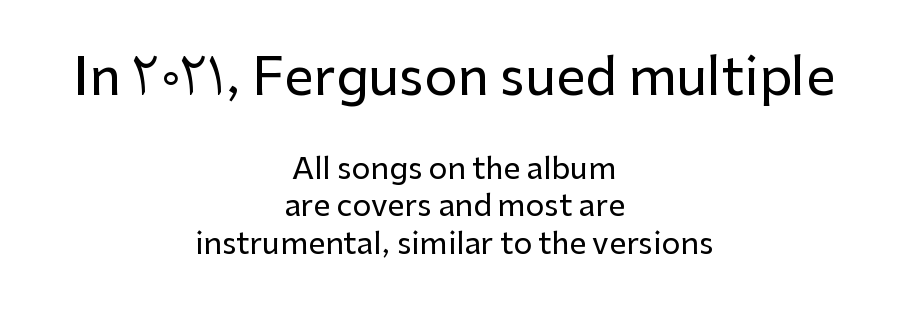
{"serif": "no", "italic": "no", "width": "normal", "stroke_contrast": "low", "x_height": "medium", "monospaced": "no", "underline": "no", "align": "center", "line_spacing": "normal", "line_spacing_ratio": 1.25, "letter_spacing": "normal", "letter_spacing_em": 0.0, "larger_block": "first", "size_ratio": 1.73, "glyph_px": 52}
